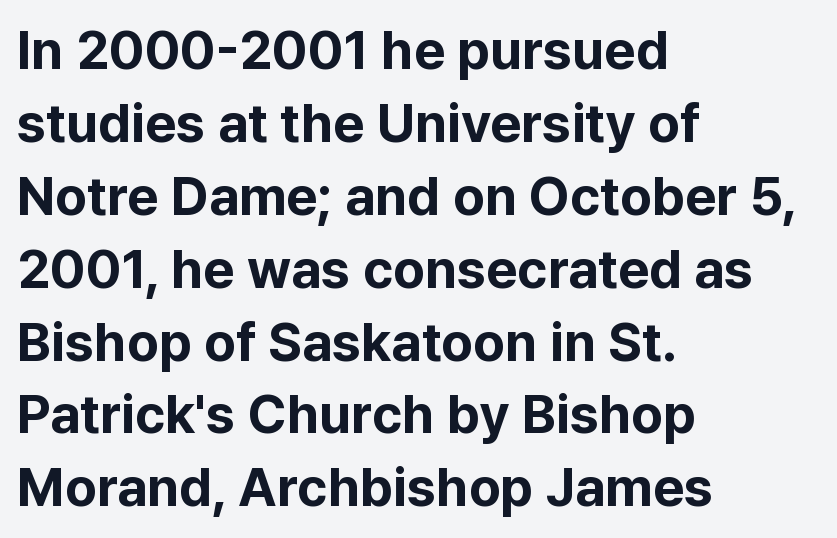
Q: Is the text bold? A: Yes.
Q: Is the text italic (slanted)? A: No, it is upright.
Q: Is the typeface a serif or a sans-serif typeface? A: Sans-serif.
Q: Is the text underlined? A: No.
Q: How is the paragraph aligned? A: Left-aligned.
Q: Is the spacing between letters normal or unusually wide? A: Normal.
Q: Is the spacing between lines tight, normal or loose? A: Normal.
Q: Width (condensed, normal, or wide)? A: Normal.
Q: Stroke contrast? A: Low.
Q: x-height? A: Medium.
Q: Monospaced? A: No.
